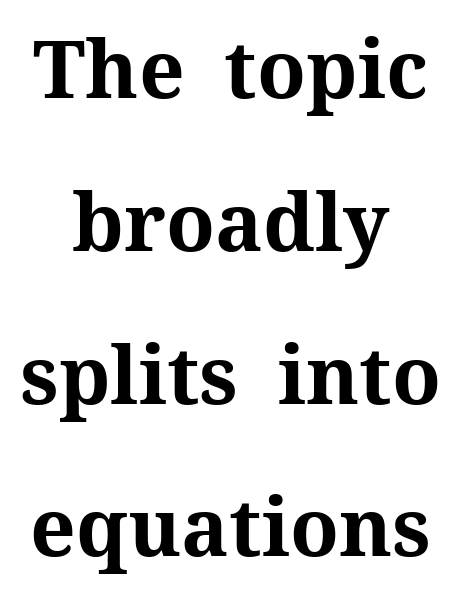
You'd pick this weight for a headline — it's a proper bold. Stroke terminals: seriffed. The paragraph has two soft edges and a firm central axis. A great deal of white space separates one row of letters from the next. These lines are rendered in a variable-pitch font. Letters rest on an invisible, unmarked baseline.
